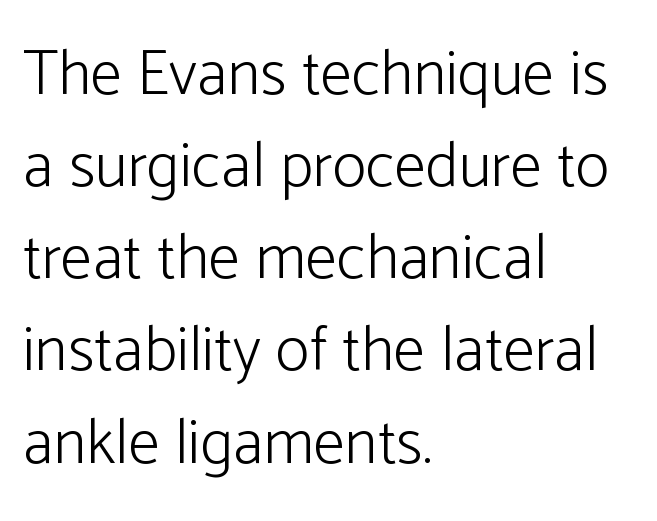
The image shows 64 px light sans-serif type, upright; set left-aligned, normal line spacing (1.44x), normal letter spacing, not underlined; low stroke contrast and a medium x-height.
